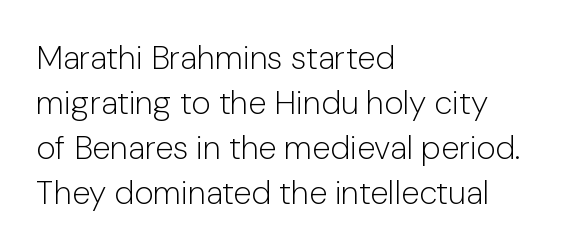
Quick note: underline off. Posture: straight, roman, zero tilt. You could call the tracking neutral — neither tight nor loose. The strokes carry an ordinary text weight at most.
